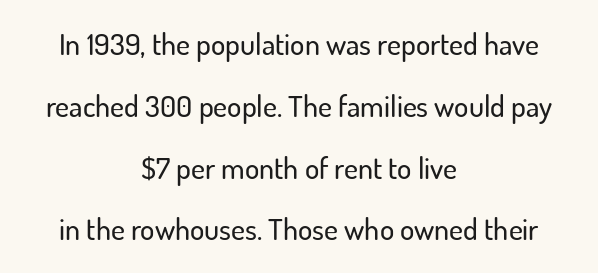
The image shows 30 px sans-serif type, upright; set centered, loose line spacing (2.06x), normal letter spacing, not underlined; low stroke contrast and a small x-height.
